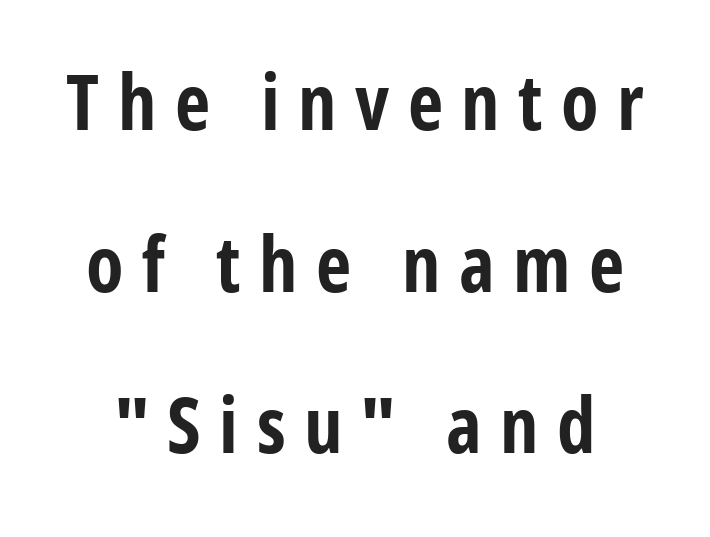
Q: Is the text bold? A: Yes.
Q: Is the text italic (slanted)? A: No, it is upright.
Q: Is the typeface a serif or a sans-serif typeface? A: Sans-serif.
Q: Is the text underlined? A: No.
Q: Is the spacing between letters normal or unusually wide? A: Unusually wide.
Q: Is the spacing between lines tight, normal or loose? A: Loose.
Q: Width (condensed, normal, or wide)? A: Condensed.
Q: Stroke contrast? A: Low.
Q: x-height? A: Medium.
Q: Monospaced? A: No.
